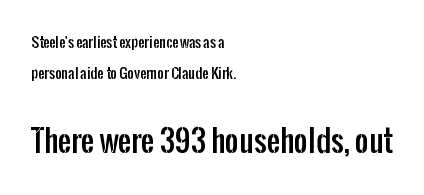
The image shows 30 px condensed sans-serif type, upright; set left-aligned, loose line spacing (2.23x), normal letter spacing, not underlined; the second (bottom) block is 2.14x larger; low stroke contrast and a medium x-height.
